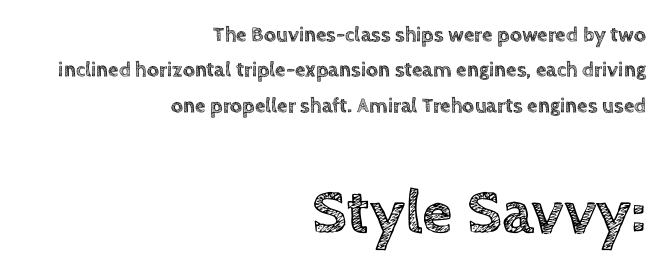
Q: Is the text italic (slanted)? A: No, it is upright.
Q: Is the text underlined? A: No.
Q: How is the paragraph aligned? A: Right-aligned.
Q: Is the spacing between letters normal or unusually wide? A: Normal.
Q: Is the spacing between lines tight, normal or loose? A: Normal.
Q: Which block of text is set in a larger size, the first (top) or the second (bottom)? A: The second (bottom) one.
Q: Width (condensed, normal, or wide)? A: Normal.
Q: x-height? A: Large.
Q: Monospaced? A: No.
